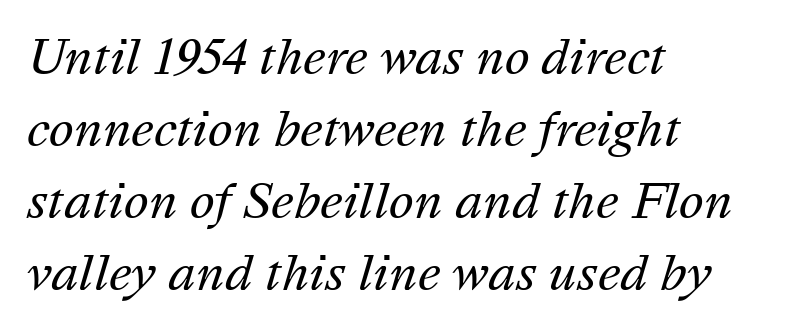
Looks like regular typesetting: each glyph gets only the width it needs. Descenders are the only things crossing below the line. Summary of vertical rhythm: regular, with standard interline spacing. Does the copy run flush right? No — it runs flush left. Stems here are at most as thick as an everyday book face. Italic: yes, the glyphs are oblique.
